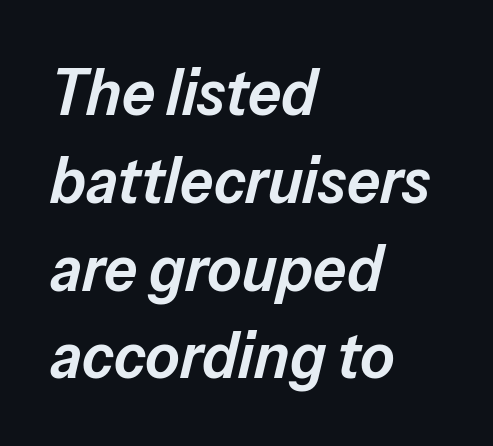
Q: Is the text bold? A: Semi-bold.
Q: Is the text italic (slanted)? A: Yes, it leans right by about 13 degrees.
Q: Is the text underlined? A: No.
Q: How is the paragraph aligned? A: Left-aligned.
Q: Is the spacing between letters normal or unusually wide? A: Normal.
Q: Is the spacing between lines tight, normal or loose? A: Normal.
Q: Width (condensed, normal, or wide)? A: Normal.
Q: Stroke contrast? A: Low.
Q: x-height? A: Medium.
Q: Monospaced? A: No.
